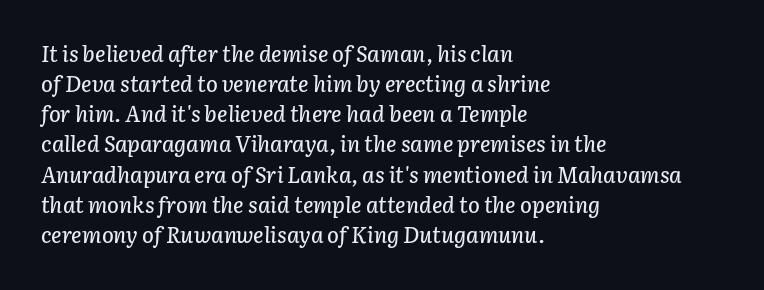
The image shows 22 px text type, italic (leaning right); set left-aligned, normal line spacing (1.37x), normal letter spacing, not underlined.
